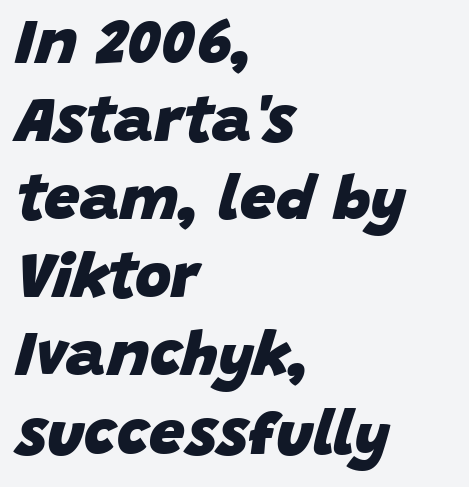
Q: Is the text bold? A: Yes.
Q: Is the text italic (slanted)? A: Yes, it leans right by about 15 degrees.
Q: Is the text underlined? A: No.
Q: How is the paragraph aligned? A: Left-aligned.
Q: Is the spacing between letters normal or unusually wide? A: Normal.
Q: Width (condensed, normal, or wide)? A: Normal.
Q: Stroke contrast? A: Low.
Q: x-height? A: Large.
Q: Monospaced? A: No.
